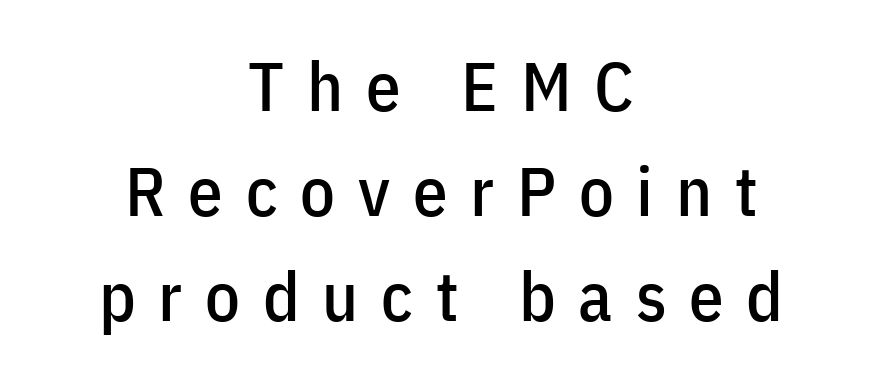
Q: Is the text italic (slanted)? A: No, it is upright.
Q: Is the typeface a serif or a sans-serif typeface? A: Sans-serif.
Q: Is the text underlined? A: No.
Q: How is the paragraph aligned? A: Centered.
Q: Is the spacing between letters normal or unusually wide? A: Unusually wide.
Q: Is the spacing between lines tight, normal or loose? A: Normal.
Q: Width (condensed, normal, or wide)? A: Condensed.
Q: Stroke contrast? A: Low.
Q: x-height? A: Medium.
Q: Monospaced? A: No.
